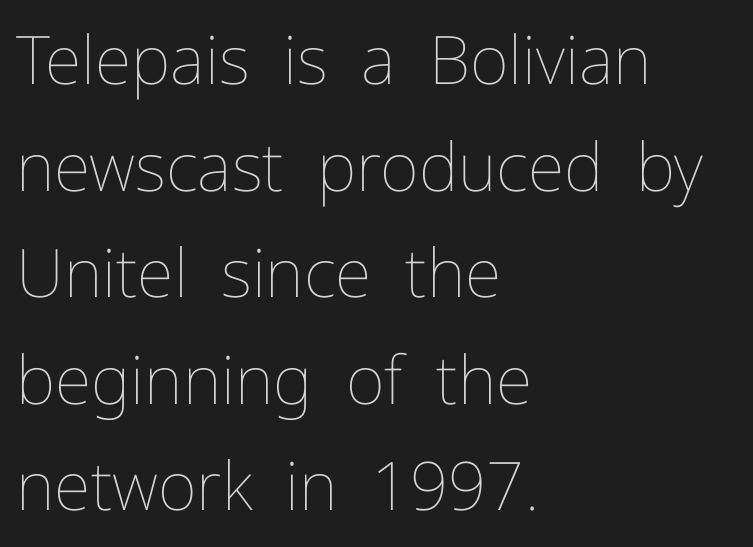
{"italic": "no", "bold": "no", "weight": "thin", "width": "normal", "stroke_contrast": "low", "x_height": "medium", "monospaced": "no", "underline": "no", "align": "left", "line_spacing": "normal", "line_spacing_ratio": 1.59, "letter_spacing": "normal", "letter_spacing_em": 0.0, "glyph_px": 67}
